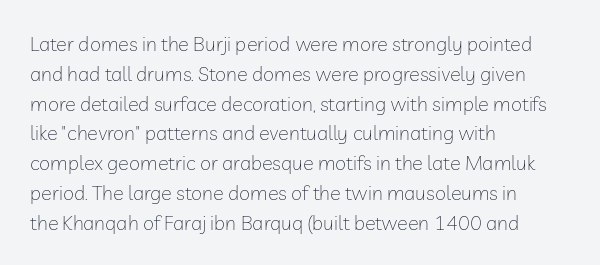
Q: Is the text bold? A: No.
Q: Is the text italic (slanted)? A: No, it is upright.
Q: Is the text underlined? A: No.
Q: How is the paragraph aligned? A: Left-aligned.
Q: Is the spacing between letters normal or unusually wide? A: Normal.
Q: Is the spacing between lines tight, normal or loose? A: Normal.
